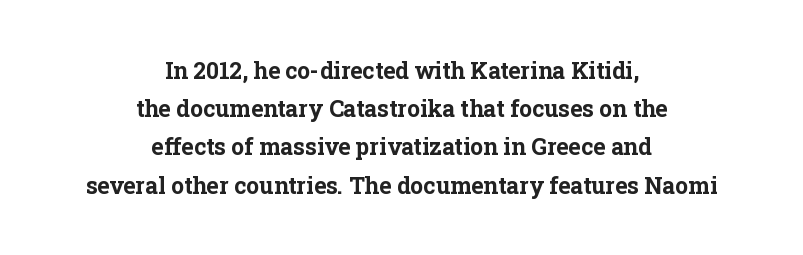
Q: Is the text bold? A: Yes.
Q: Is the text italic (slanted)? A: No, it is upright.
Q: Is the text underlined? A: No.
Q: How is the paragraph aligned? A: Centered.
Q: Is the spacing between letters normal or unusually wide? A: Normal.
Q: Is the spacing between lines tight, normal or loose? A: Normal.
